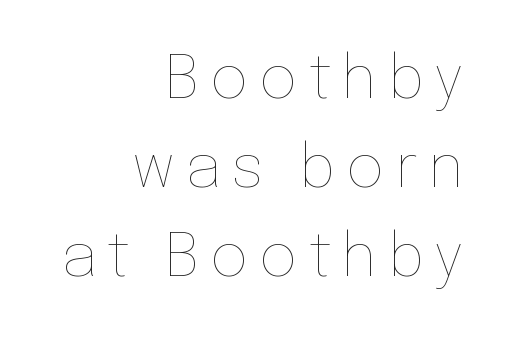
{"italic": "no", "bold": "no", "weight": "thin", "width": "normal", "stroke_contrast": "low", "x_height": "medium", "monospaced": "no", "underline": "no", "align": "right", "line_spacing": "normal", "line_spacing_ratio": 1.48, "glyph_px": 60}
